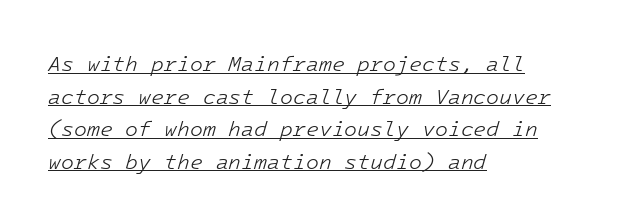
The image shows 21 px text type, italic (leaning right); set left-aligned, normal line spacing (1.55x), normal letter spacing, underlined.
